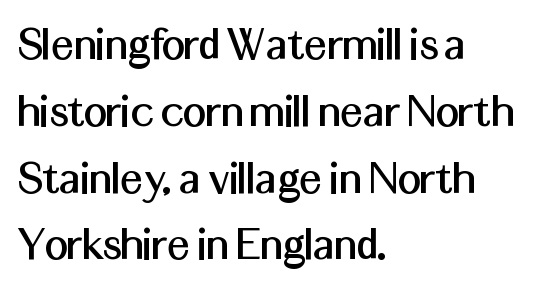
Q: Is the text italic (slanted)? A: No, it is upright.
Q: Is the typeface a serif or a sans-serif typeface? A: Sans-serif.
Q: Is the text underlined? A: No.
Q: How is the paragraph aligned? A: Left-aligned.
Q: Is the spacing between letters normal or unusually wide? A: Normal.
Q: Is the spacing between lines tight, normal or loose? A: Normal.
Q: Width (condensed, normal, or wide)? A: Normal.
Q: Stroke contrast? A: Medium.
Q: x-height? A: Medium.
Q: Monospaced? A: No.
